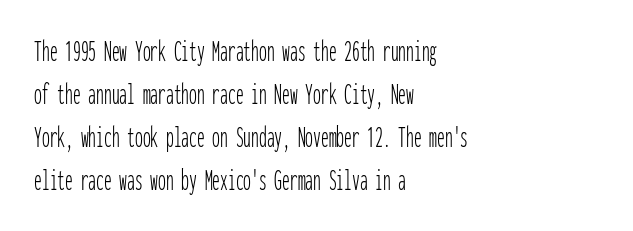
Q: Is the text bold? A: No.
Q: Is the text italic (slanted)? A: No, it is upright.
Q: Is the typeface a serif or a sans-serif typeface? A: Sans-serif.
Q: Is the text underlined? A: No.
Q: How is the paragraph aligned? A: Left-aligned.
Q: Is the spacing between letters normal or unusually wide? A: Normal.
Q: Is the spacing between lines tight, normal or loose? A: Normal.
Q: Width (condensed, normal, or wide)? A: Condensed.
Q: Stroke contrast? A: Low.
Q: x-height? A: Medium.
Q: Monospaced? A: Yes.
